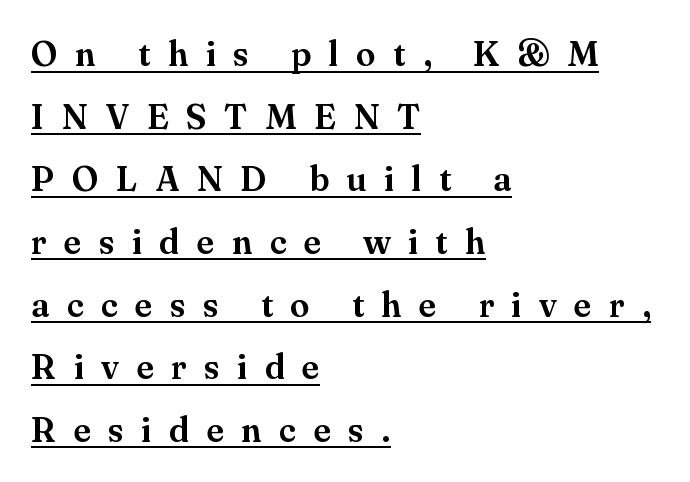
Is this a fixed-width face? No — the glyphs have proportional, varying widths. Italic? Not at all — the glyphs are vertical. Underline: present. The face used here is rendered with a markedly widened letterfit.
